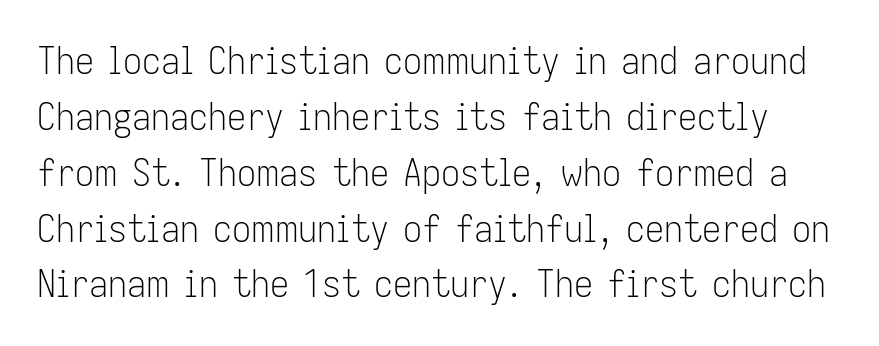
{"serif": "no", "italic": "no", "bold": "no", "weight": "light", "width": "condensed", "stroke_contrast": "low", "x_height": "medium", "monospaced": "no", "underline": "no", "line_spacing": "normal", "line_spacing_ratio": 1.47, "letter_spacing": "normal", "letter_spacing_em": 0.0, "glyph_px": 38}
